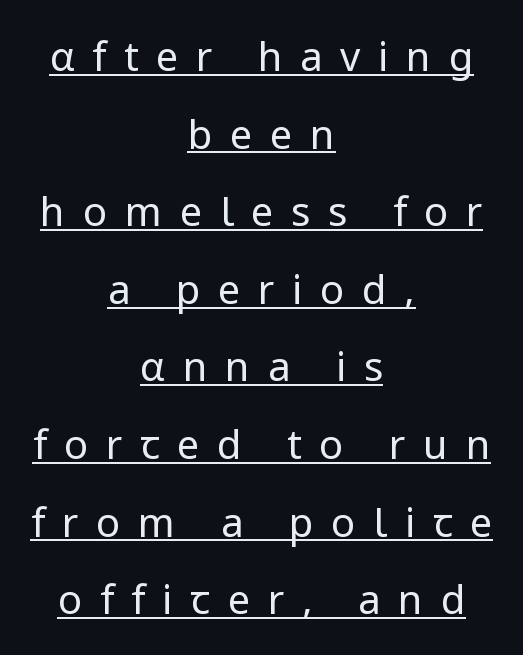
{"serif": "no", "italic": "no", "bold": "no", "weight": "regular", "width": "normal", "stroke_contrast": "low", "x_height": "medium", "monospaced": "no", "underline": "yes", "align": "center", "line_spacing": "loose", "line_spacing_ratio": 1.94, "letter_spacing": "wide", "letter_spacing_em": 0.44, "glyph_px": 40}
